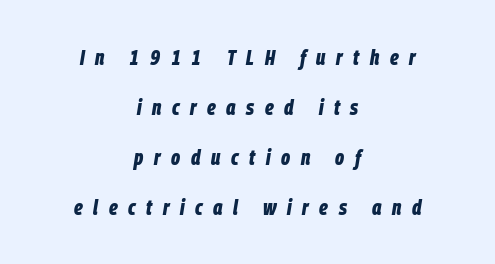
Q: Is the text bold? A: Yes.
Q: Is the text italic (slanted)? A: Yes, it leans right by about 9 degrees.
Q: Is the text underlined? A: No.
Q: How is the paragraph aligned? A: Centered.
Q: Is the spacing between letters normal or unusually wide? A: Unusually wide.
Q: Is the spacing between lines tight, normal or loose? A: Loose.
